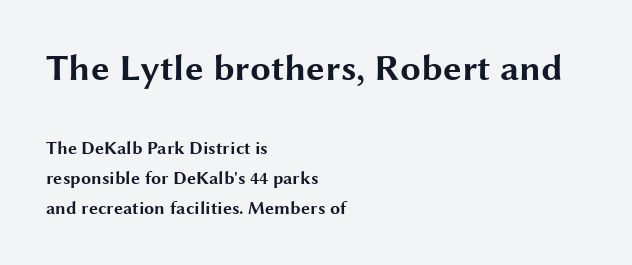
{"serif": "no", "italic": "no", "bold": "yes", "weight": "bold", "width": "wide", "stroke_contrast": "medium", "x_height": "medium", "monospaced": "no", "underline": "no", "align": "left", "line_spacing": "normal", "line_spacing_ratio": 1.66, "letter_spacing": "normal", "letter_spacing_em": 0.0, "larger_block": "first", "size_ratio": 2.06, "glyph_px": 37}
